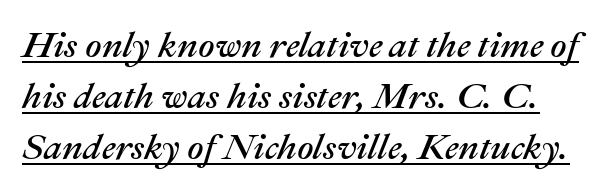
Underlining? Definitely there. Students, observe: this is what conventionally led text looks like. The glyphs look as if they've been sheared to an angle. Do the characters align in a grid? No, the font is proportional. Does extra space separate the letters? No, they use regular spacing.
